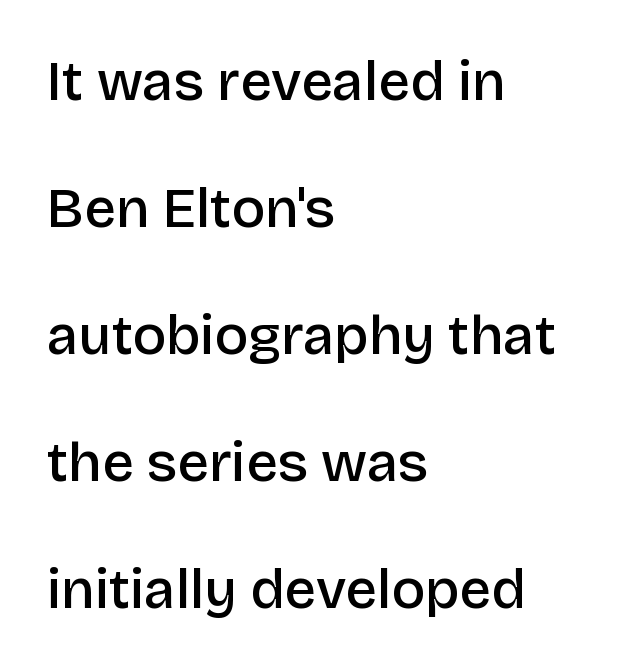
Line spacing here is loose. Between one letter and the next there's only the usual sliver of space. The passage shown is typeset with a sans-serif family. Each letter keeps its own natural width here, so spacing adapts to shape.
